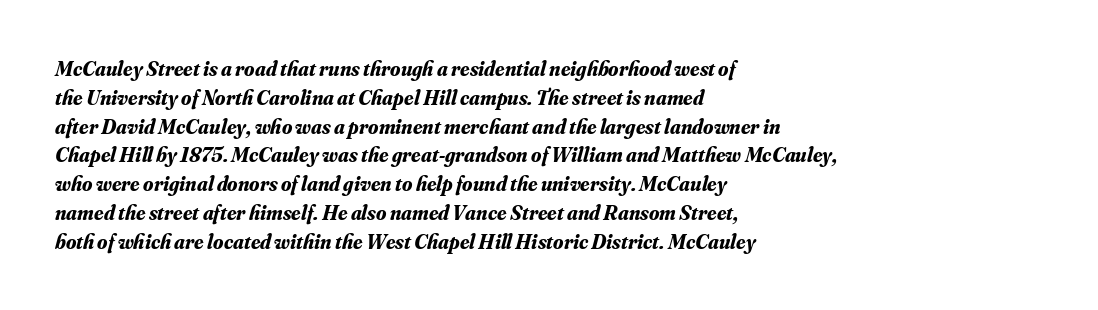
Q: Is the text bold? A: Yes.
Q: Is the text italic (slanted)? A: Yes, it leans right by about 16 degrees.
Q: Is the text underlined? A: No.
Q: How is the paragraph aligned? A: Left-aligned.
Q: Is the spacing between letters normal or unusually wide? A: Normal.
Q: Is the spacing between lines tight, normal or loose? A: Normal.
